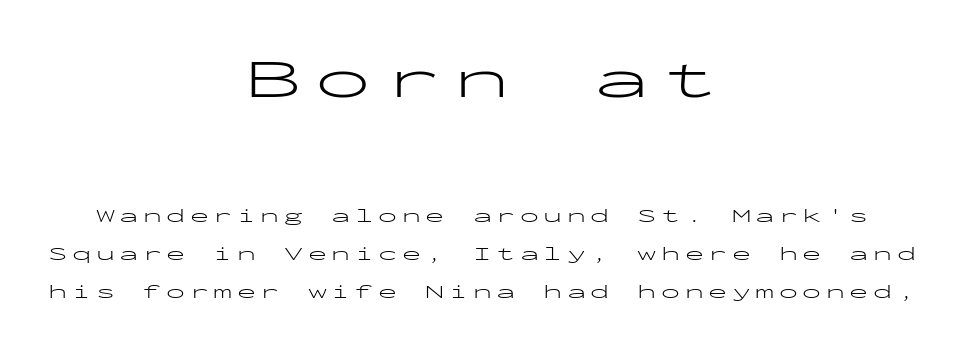
{"serif": "no", "italic": "no", "bold": "no", "weight": "light", "width": "wide", "stroke_contrast": "low", "x_height": "medium", "monospaced": "yes", "underline": "no", "align": "center", "line_spacing": "loose", "line_spacing_ratio": 2.0, "letter_spacing": "wide", "letter_spacing_em": 0.24, "larger_block": "first", "size_ratio": 2.95, "glyph_px": 56}
